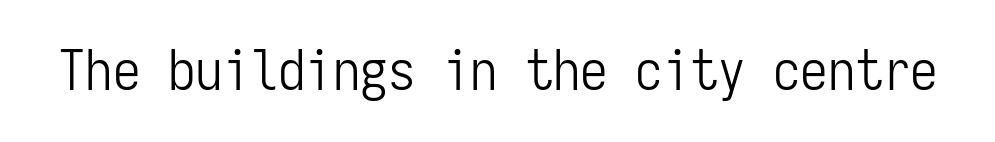
Q: Is the text bold? A: No.
Q: Is the text italic (slanted)? A: No, it is upright.
Q: Is the typeface a serif or a sans-serif typeface? A: Sans-serif.
Q: Is the text underlined? A: No.
Q: Is the spacing between letters normal or unusually wide? A: Normal.
Q: Width (condensed, normal, or wide)? A: Condensed.
Q: Stroke contrast? A: Low.
Q: x-height? A: Medium.
Q: Monospaced? A: Yes.
